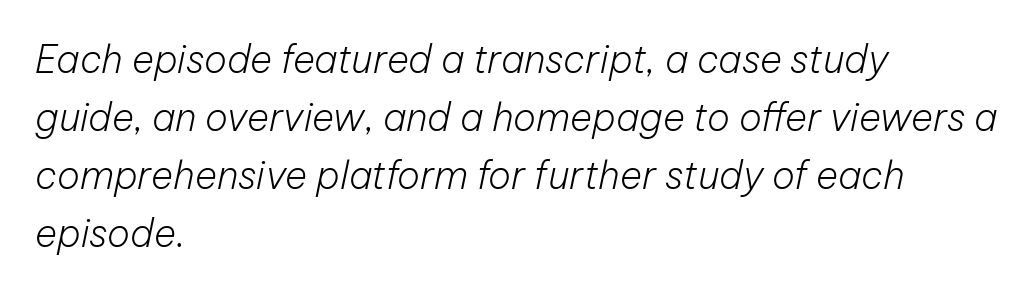
The image shows 38 px light type, italic (leaning right); set left-aligned, normal line spacing (1.53x), normal letter spacing, not underlined; low stroke contrast and a medium x-height.
